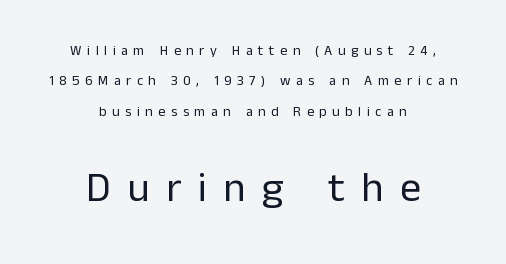
Q: Is the text bold? A: No.
Q: Is the text italic (slanted)? A: No, it is upright.
Q: Is the typeface a serif or a sans-serif typeface? A: Sans-serif.
Q: Is the text underlined? A: No.
Q: How is the paragraph aligned? A: Centered.
Q: Is the spacing between letters normal or unusually wide? A: Unusually wide.
Q: Is the spacing between lines tight, normal or loose? A: Loose.
Q: Which block of text is set in a larger size, the first (top) or the second (bottom)? A: The second (bottom) one.
Q: Width (condensed, normal, or wide)? A: Normal.
Q: Stroke contrast? A: Low.
Q: x-height? A: Medium.
Q: Monospaced? A: No.
